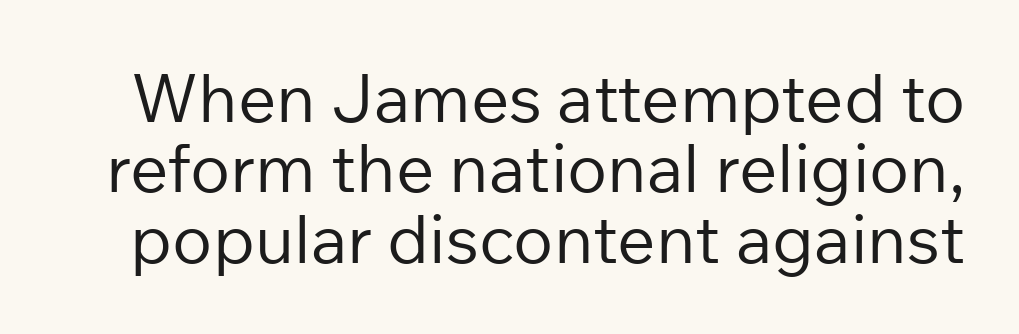
The image shows 67 px regular-weight sans-serif type, upright; set tight line spacing (1.05x), normal letter spacing, not underlined; low stroke contrast and a medium x-height.
